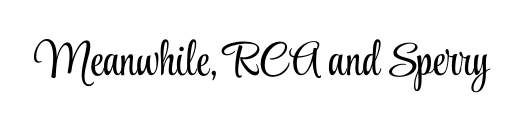
Q: Is the text bold? A: No.
Q: Is the text italic (slanted)? A: Yes.
Q: Is the typeface a serif or a sans-serif typeface? A: Serif.
Q: Is the text underlined? A: No.
Q: Is the spacing between letters normal or unusually wide? A: Normal.
Q: Width (condensed, normal, or wide)? A: Condensed.
Q: Stroke contrast? A: Low.
Q: x-height? A: Small.
Q: Monospaced? A: No.
